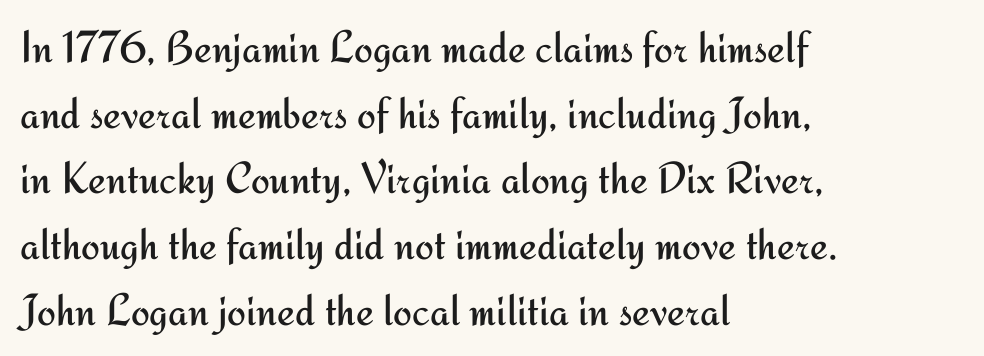
{"serif": "no", "italic": "no", "bold": "no", "weight": "regular", "width": "normal", "stroke_contrast": "medium", "x_height": "small", "monospaced": "no", "underline": "no", "align": "left", "line_spacing": "normal", "line_spacing_ratio": 1.46, "letter_spacing": "normal", "letter_spacing_em": 0.0, "glyph_px": 45}
